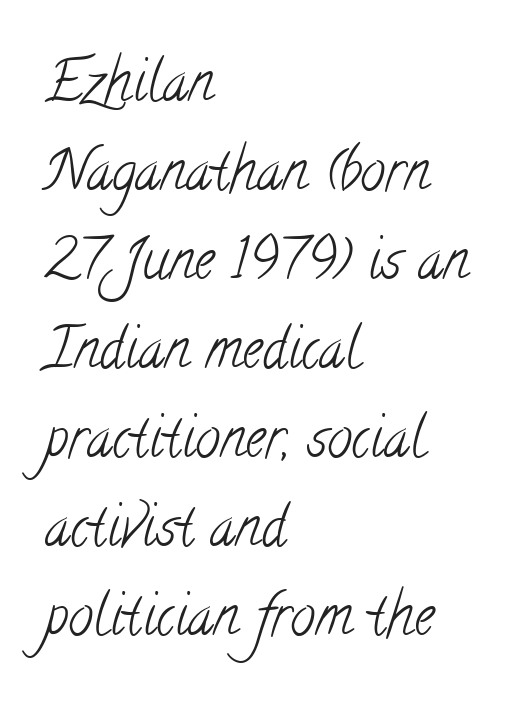
The image shows 56 px light, condensed serif type; set left-aligned, normal line spacing (1.59x), normal letter spacing, not underlined; low stroke contrast and a small x-height.
